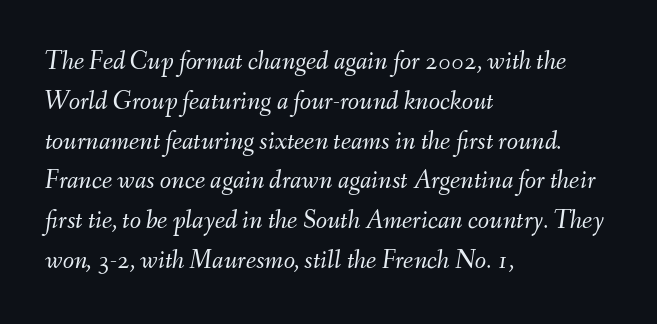
Q: Is the text bold? A: No.
Q: Is the text italic (slanted)? A: Yes, it leans right by about 9 degrees.
Q: Is the text underlined? A: No.
Q: How is the paragraph aligned? A: Left-aligned.
Q: Is the spacing between letters normal or unusually wide? A: Normal.
Q: Is the spacing between lines tight, normal or loose? A: Normal.
